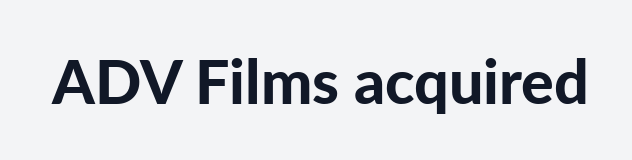
{"serif": "no", "italic": "no", "bold": "yes", "weight": "bold", "width": "normal", "stroke_contrast": "low", "x_height": "medium", "monospaced": "no", "underline": "no", "letter_spacing": "normal", "letter_spacing_em": 0.0, "glyph_px": 61}
